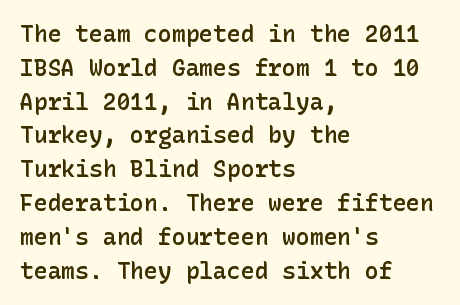
{"italic": "no", "bold": "semi", "underline": "no", "align": "left", "line_spacing": "normal", "line_spacing_ratio": 1.47, "letter_spacing": "normal", "letter_spacing_em": 0.0, "glyph_px": 23}
